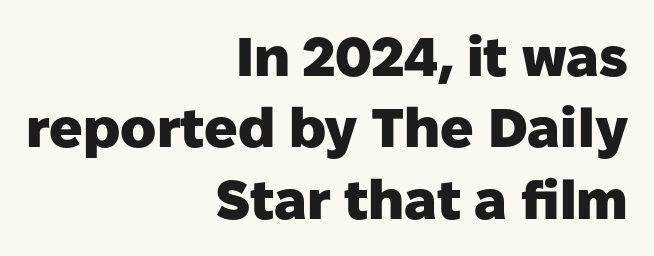
What kind of face is this? One without serifs — a sans. Anything drawn beneath the words? Only blank space. You'd pick this weight for a headline — it's a proper bold. The passage shown has conventional tracking throughout. Ascenders rise straight up at ninety degrees.
